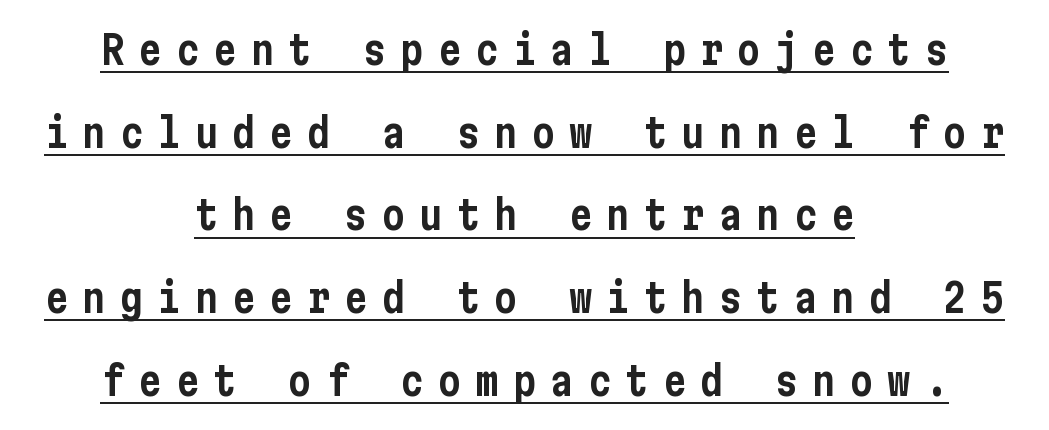
The image shows 39 px condensed sans-serif type, upright; set centered, loose line spacing (2.12x), unusually wide letter spacing (+0.36 em), underlined; low stroke contrast and a medium x-height.
